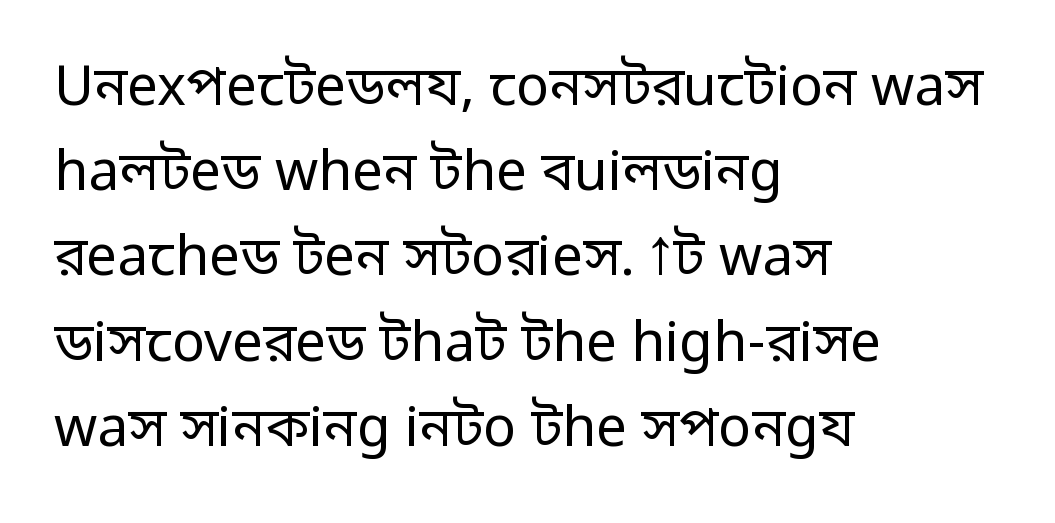
Horizontal alignment here is leftward, the default for most running prose. Students, observe: this is what conventionally led text looks like. The rendering shows plain stroke endings on the letterforms — a sans-serif design. Stem width sits at or under what a default text font uses. Every character sits straight up, as roman type does. The rendering uses natural spacing where letterforms have individual widths.
